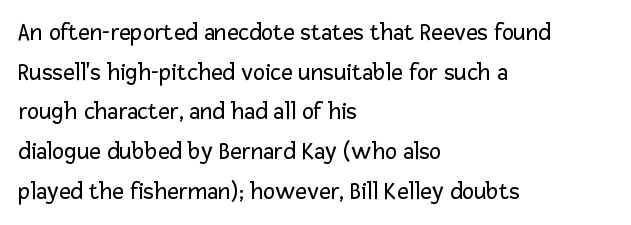
No italicization has been applied; the sample stays upright. Which margin do the lines hug? The left one — the right edge is uneven. Interline gaps are of average width in this sample. Descender tails drop into unmarked territory.
